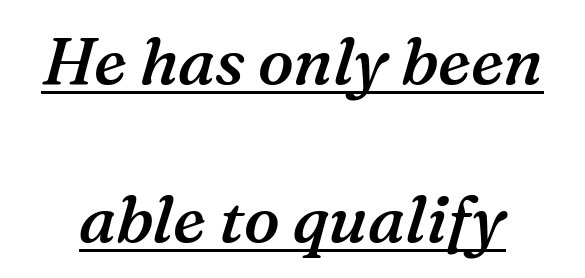
The image shows 66 px semibold serif type, italic (leaning right); set loose line spacing (2.39x), normal letter spacing, underlined; medium stroke contrast and a medium x-height.
